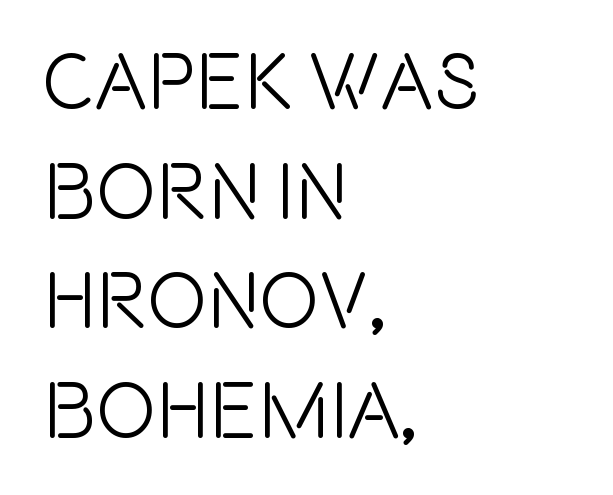
Just letters on the line, the space beneath them empty. Note the varied advance widths — an 'i' is clearly narrower than an 'm'. Spacing between characters is what you'd get straight out of the box. Short and long lines alike share a common starting point at left. Letterform terminals end flat and unadorned throughout the passage.
